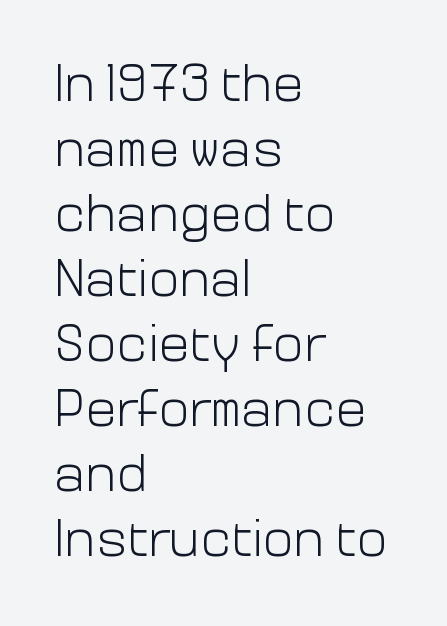
This rendering leaves character spacing at its baseline value. A typesetter would call this proportional, since set widths differ per character. Nobody drew a line under any word here. Vertical strokes here are truly vertical. Does the copy run flush right? No — it runs flush left.
